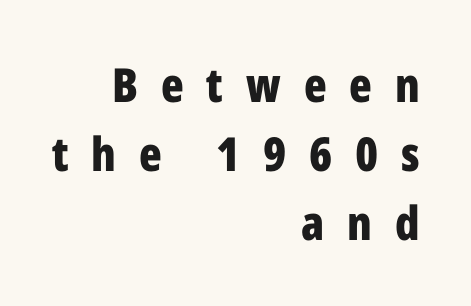
Stroke thickness is high; the sample reads as a true bold. The gaps between neighbouring characters are conspicuously large. It's the straight-up-and-down kind of type. Every row of glyphs terminates at an identical x-position on the right.
